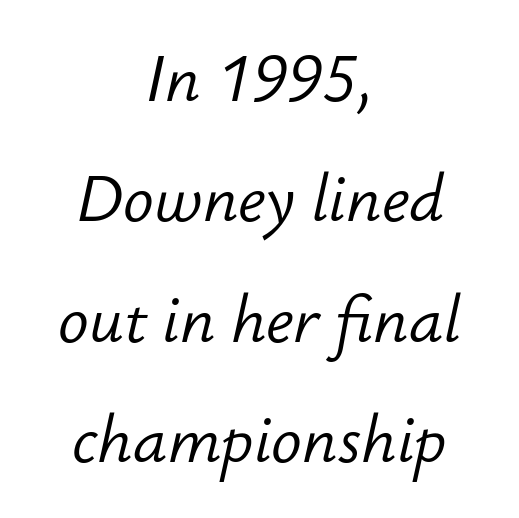
{"italic": "yes", "lean": "right", "slant_degrees": 12, "bold": "no", "weight": "light", "width": "normal", "stroke_contrast": "low", "x_height": "small", "monospaced": "no", "underline": "no", "align": "center", "line_spacing_ratio": 1.88, "letter_spacing": "normal", "letter_spacing_em": 0.0, "glyph_px": 64}
